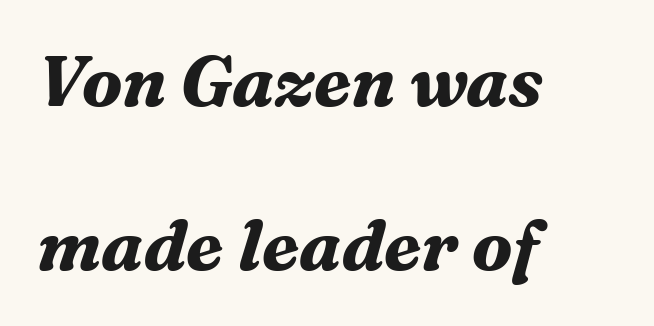
The image shows 70 px bold serif type, italic (leaning right); set left-aligned, loose line spacing (2.35x), normal letter spacing, not underlined; medium stroke contrast and a medium x-height.
